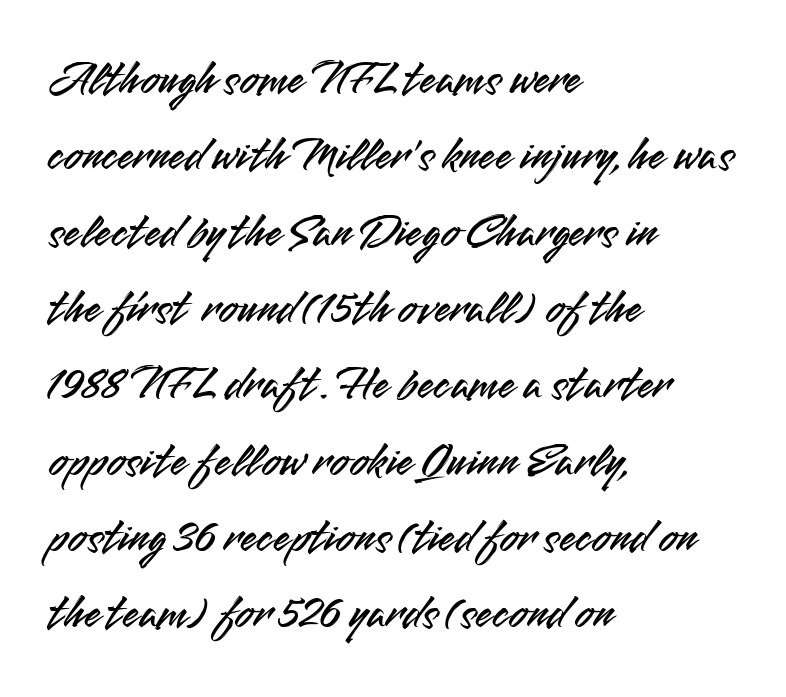
Q: Is the text italic (slanted)? A: Yes.
Q: Is the typeface a serif or a sans-serif typeface? A: Sans-serif.
Q: Is the text underlined? A: No.
Q: How is the paragraph aligned? A: Left-aligned.
Q: Is the spacing between letters normal or unusually wide? A: Normal.
Q: Is the spacing between lines tight, normal or loose? A: Normal.
Q: Width (condensed, normal, or wide)? A: Normal.
Q: Stroke contrast? A: Medium.
Q: x-height? A: Small.
Q: Monospaced? A: No.
